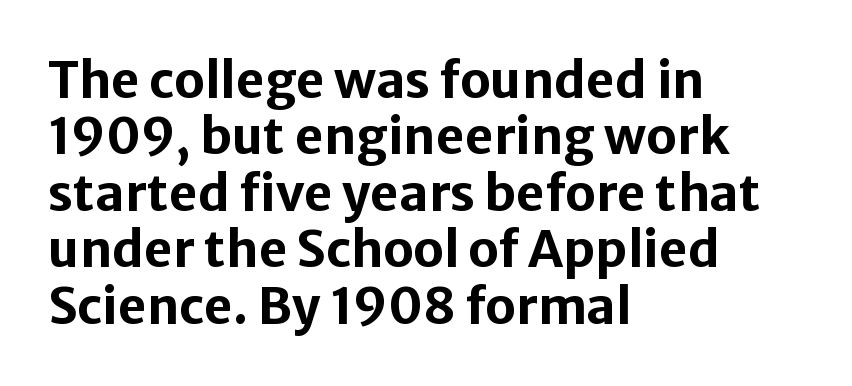
The image shows 50 px bold sans-serif type, upright; set left-aligned, tight line spacing (1.13x), normal letter spacing, not underlined; low stroke contrast and a medium x-height.
